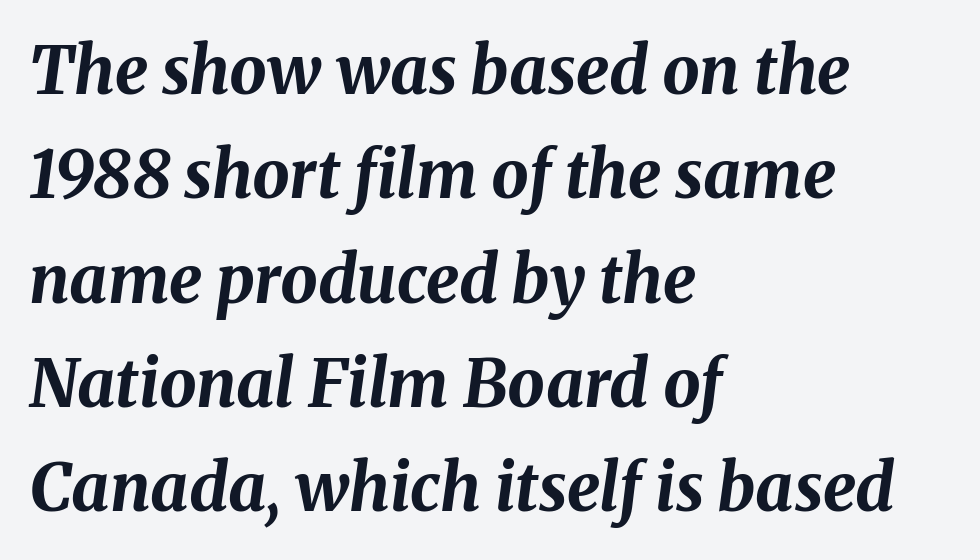
The image shows 66 px bold type, italic (leaning right); set left-aligned, normal line spacing (1.58x), normal letter spacing, not underlined; medium stroke contrast and a medium x-height.
